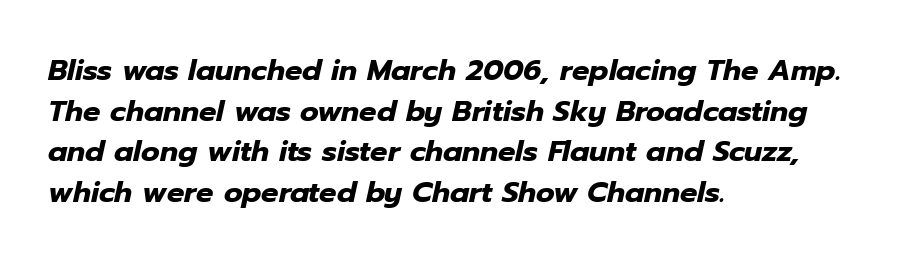
Q: Is the text bold? A: Yes.
Q: Is the text italic (slanted)? A: Yes, it leans right by about 12 degrees.
Q: Is the text underlined? A: No.
Q: How is the paragraph aligned? A: Left-aligned.
Q: Is the spacing between letters normal or unusually wide? A: Normal.
Q: Is the spacing between lines tight, normal or loose? A: Normal.
Q: Width (condensed, normal, or wide)? A: Normal.
Q: Stroke contrast? A: Low.
Q: x-height? A: Medium.
Q: Monospaced? A: No.
